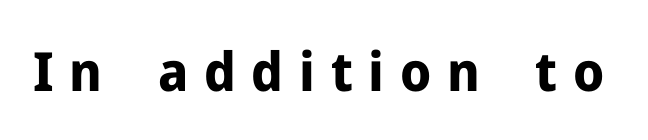
Q: Is the text bold? A: Yes.
Q: Is the text italic (slanted)? A: No, it is upright.
Q: Is the typeface a serif or a sans-serif typeface? A: Sans-serif.
Q: Is the text underlined? A: No.
Q: Is the spacing between letters normal or unusually wide? A: Unusually wide.
Q: Width (condensed, normal, or wide)? A: Normal.
Q: Stroke contrast? A: Low.
Q: x-height? A: Medium.
Q: Monospaced? A: No.
